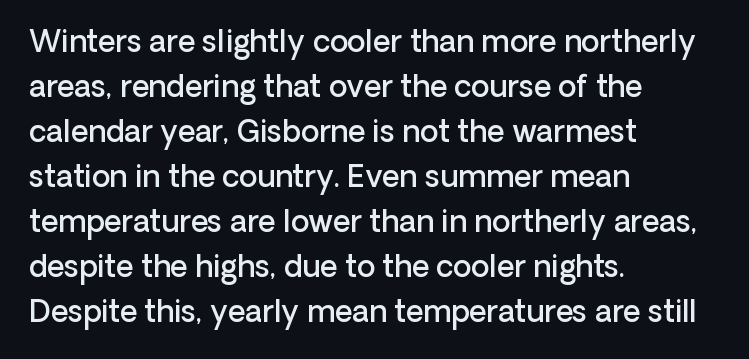
{"serif": "no", "italic": "no", "bold": "semi", "weight": "semibold", "width": "normal", "stroke_contrast": "low", "x_height": "medium", "monospaced": "no", "underline": "no", "align": "left", "line_spacing": "normal", "line_spacing_ratio": 1.5, "letter_spacing": "normal", "letter_spacing_em": 0.0, "glyph_px": 30}
